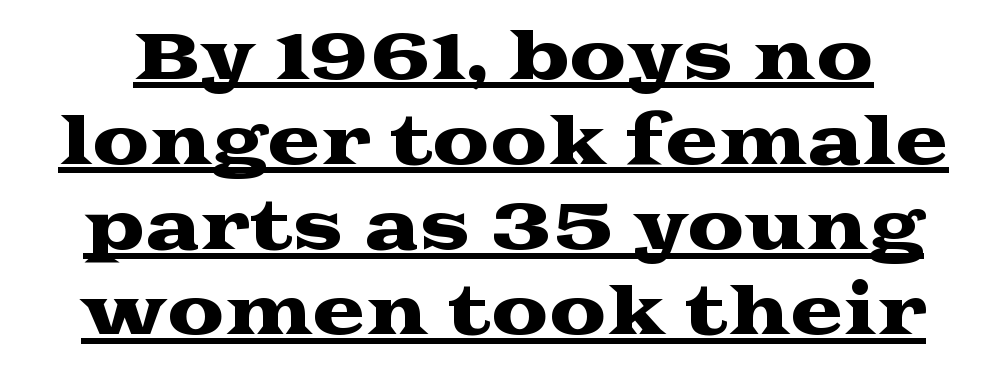
The passage shown has conventional tracking throughout. This sample uses a serif face. Decoration check: the copy is underlined. The rendering uses natural spacing where letterforms have individual widths. The designer left line spacing at the default. Italic: no, the glyphs are upright roman.
